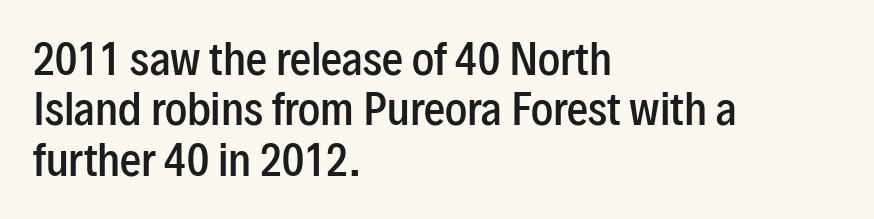
The image shows 42 px semibold, condensed sans-serif type, upright; set left-aligned, line spacing 1.2x, normal letter spacing, not underlined; low stroke contrast and a medium x-height.
